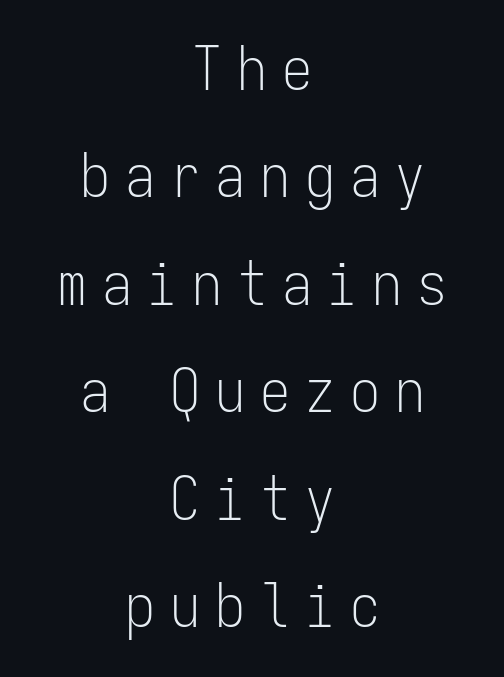
The image shows 60 px light, condensed sans-serif type, upright, monospaced; set centered, line spacing 1.79x, unusually wide letter spacing (+0.25 em), not underlined; low stroke contrast and a medium x-height.
